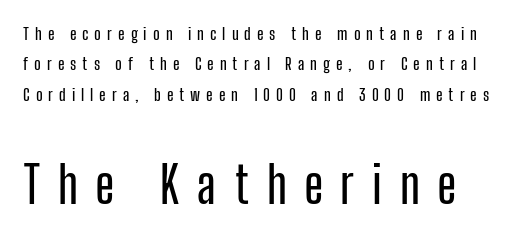
The image shows 50 px condensed sans-serif type, upright; set line spacing 1.78x, unusually wide letter spacing (+0.35 em), not underlined; the second (bottom) block is 2.94x larger; low stroke contrast and a medium x-height.
